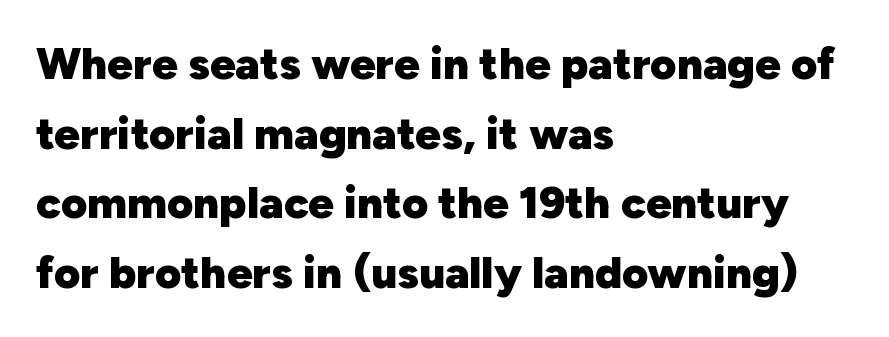
The image shows 45 px heavy sans-serif type, upright; set left-aligned, normal line spacing (1.55x), normal letter spacing, not underlined; low stroke contrast and a medium x-height.
